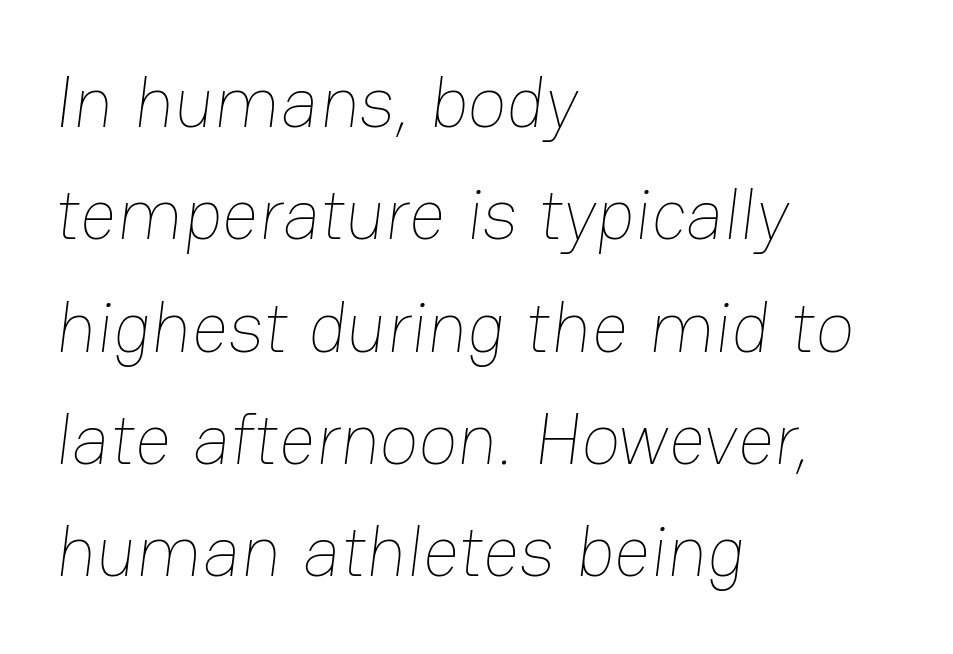
The image shows 72 px thin type; set left-aligned, normal line spacing (1.56x), normal letter spacing, not underlined; low stroke contrast and a medium x-height.
